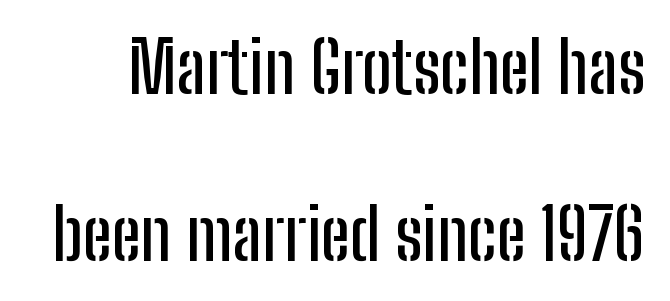
Q: Is the text italic (slanted)? A: No, it is upright.
Q: Is the typeface a serif or a sans-serif typeface? A: Sans-serif.
Q: Is the text underlined? A: No.
Q: Is the spacing between letters normal or unusually wide? A: Normal.
Q: Is the spacing between lines tight, normal or loose? A: Loose.
Q: Width (condensed, normal, or wide)? A: Condensed.
Q: Stroke contrast? A: Low.
Q: x-height? A: Medium.
Q: Monospaced? A: No.
